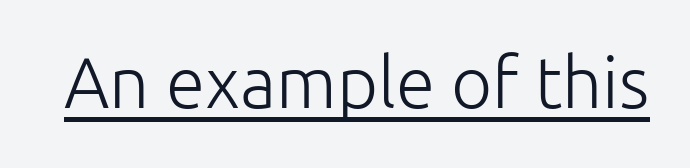
Q: Is the text bold? A: No.
Q: Is the text italic (slanted)? A: No, it is upright.
Q: Is the typeface a serif or a sans-serif typeface? A: Sans-serif.
Q: Is the text underlined? A: Yes.
Q: Is the spacing between letters normal or unusually wide? A: Normal.
Q: Width (condensed, normal, or wide)? A: Normal.
Q: Stroke contrast? A: Low.
Q: x-height? A: Medium.
Q: Monospaced? A: No.
